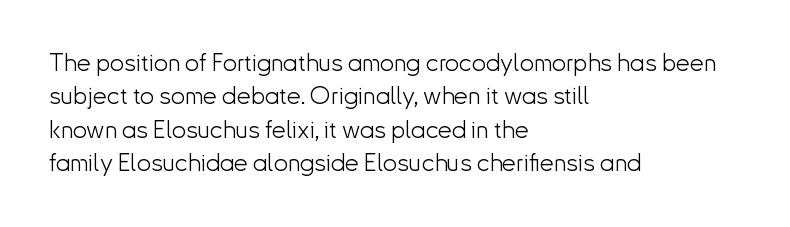
{"italic": "no", "bold": "no", "underline": "no", "align": "left", "line_spacing": "normal", "line_spacing_ratio": 1.34, "letter_spacing": "normal", "letter_spacing_em": 0.0, "glyph_px": 25}
